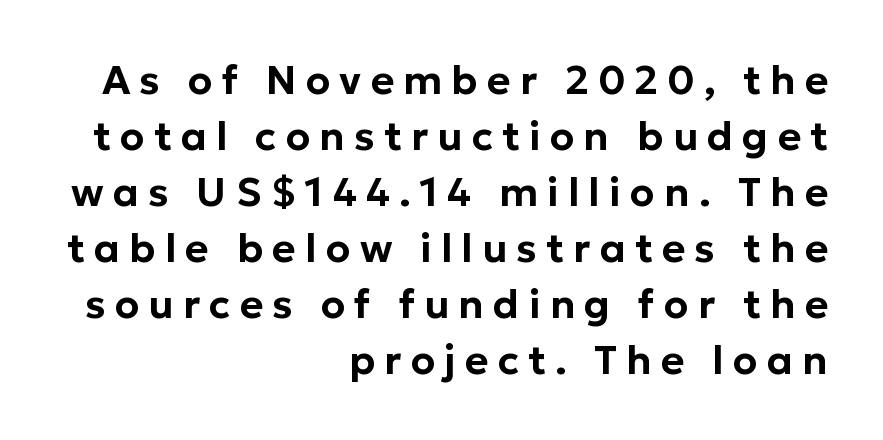
The image shows 40 px sans-serif type, upright; set right-aligned, normal line spacing (1.4x), unusually wide letter spacing (+0.23 em), not underlined; low stroke contrast and a medium x-height.
